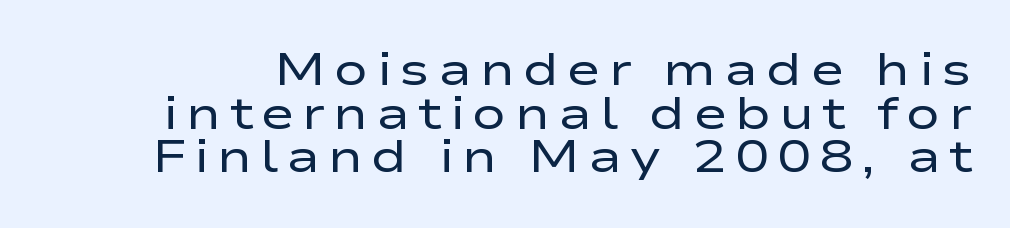
Q: Is the text bold? A: No.
Q: Is the text italic (slanted)? A: No, it is upright.
Q: Is the typeface a serif or a sans-serif typeface? A: Sans-serif.
Q: Is the text underlined? A: No.
Q: Is the spacing between lines tight, normal or loose? A: Tight.
Q: Width (condensed, normal, or wide)? A: Wide.
Q: Stroke contrast? A: Low.
Q: x-height? A: Medium.
Q: Monospaced? A: No.
